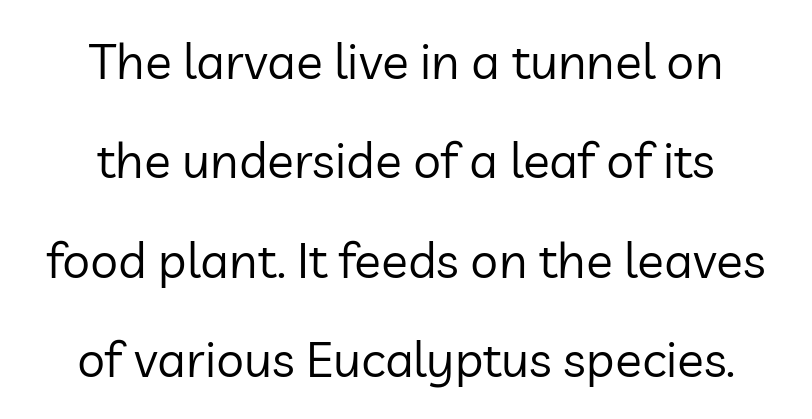
{"serif": "no", "italic": "no", "bold": "no", "weight": "regular", "width": "normal", "stroke_contrast": "low", "x_height": "medium", "monospaced": "no", "underline": "no", "align": "center", "line_spacing": "loose", "line_spacing_ratio": 1.99, "letter_spacing": "normal", "letter_spacing_em": 0.0, "glyph_px": 50}
